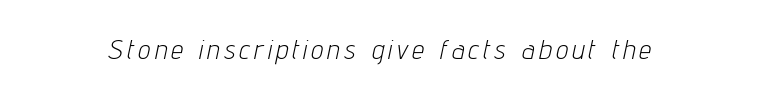
{"italic": "yes", "lean": "right", "slant_degrees": 12, "bold": "no", "underline": "no", "glyph_px": 27}
